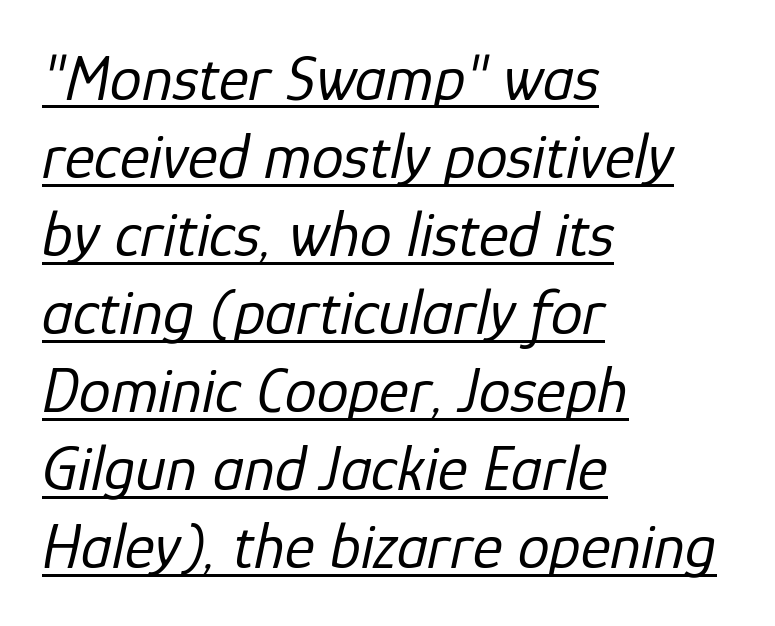
Does extra space separate the letters? No, they use regular spacing. The passage shown leans; its letterforms are oblique. The weight tops out at a normal text grade. These lines are rendered in a variable-pitch font. Is the block centered? No — it sits flush against the left margin.
